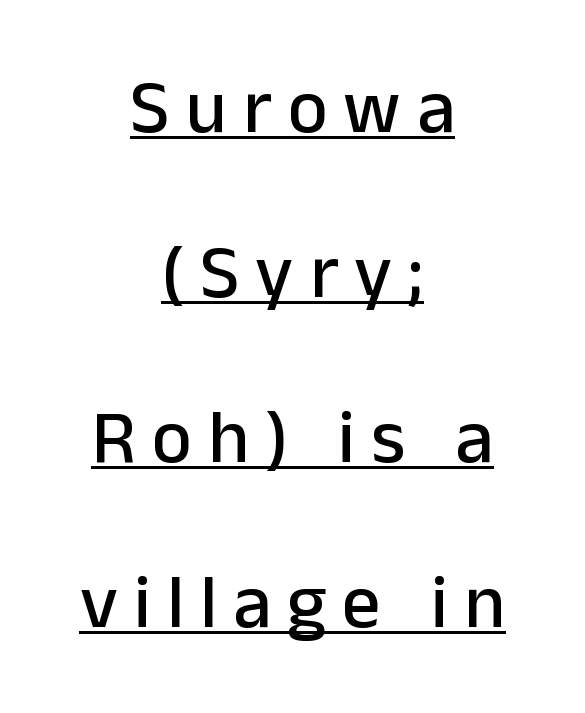
{"serif": "no", "italic": "no", "width": "normal", "stroke_contrast": "low", "x_height": "medium", "monospaced": "no", "underline": "yes", "align": "center", "line_spacing": "loose", "line_spacing_ratio": 2.17, "letter_spacing": "wide", "letter_spacing_em": 0.21, "glyph_px": 76}
